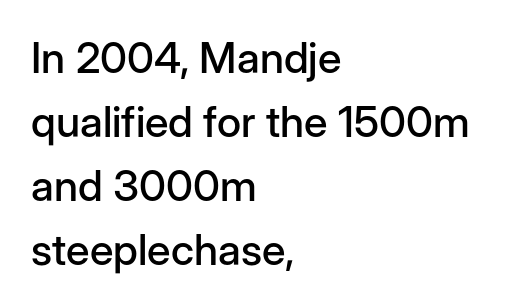
If you drew a line through each stem, it would be perfectly vertical. Vertical spacing — default. The horizontal fit of the characters is conventional and even. The glyphs are unaccompanied by any horizontal stroke below them. These lines are rendered in a variable-pitch font.
